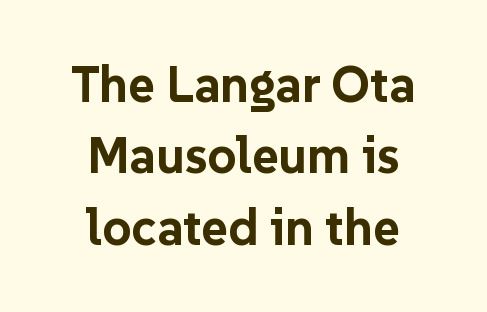
{"serif": "no", "italic": "no", "bold": "yes", "weight": "bold", "width": "normal", "stroke_contrast": "low", "x_height": "medium", "monospaced": "no", "underline": "no", "align": "center", "line_spacing": "normal", "line_spacing_ratio": 1.4, "letter_spacing": "normal", "letter_spacing_em": 0.0, "glyph_px": 51}
